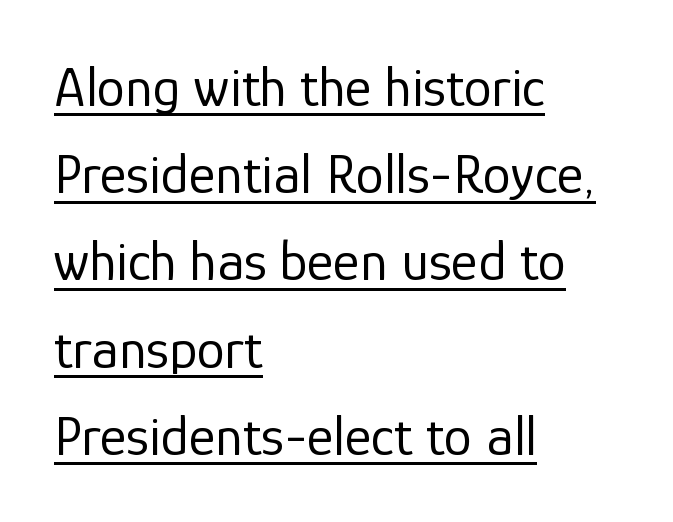
{"serif": "no", "italic": "no", "bold": "no", "weight": "regular", "width": "normal", "stroke_contrast": "low", "x_height": "medium", "monospaced": "no", "underline": "yes", "align": "left", "line_spacing": "normal", "line_spacing_ratio": 1.53, "letter_spacing": "normal", "letter_spacing_em": 0.0, "glyph_px": 57}
